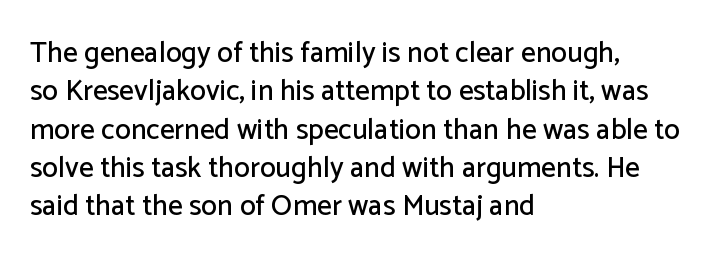
Baseline-to-baseline distance is the conventional proportion of letter height. This sample is left-justified, so line endings fall wherever the words run out. The face used here is proportionally spaced, like ordinary book or web type. Has an underline been added? It has not. In terms of letterform style, serifs are entirely absent. Style check: upright.
